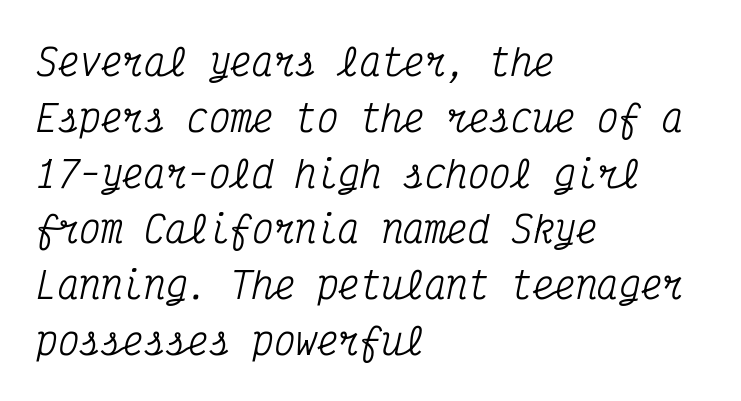
Q: Is the text italic (slanted)? A: Yes, it leans right by about 12 degrees.
Q: Is the typeface a serif or a sans-serif typeface? A: Serif.
Q: Is the text underlined? A: No.
Q: How is the paragraph aligned? A: Left-aligned.
Q: Is the spacing between letters normal or unusually wide? A: Normal.
Q: Is the spacing between lines tight, normal or loose? A: Normal.
Q: Width (condensed, normal, or wide)? A: Condensed.
Q: Stroke contrast? A: Medium.
Q: x-height? A: Medium.
Q: Monospaced? A: Yes.
